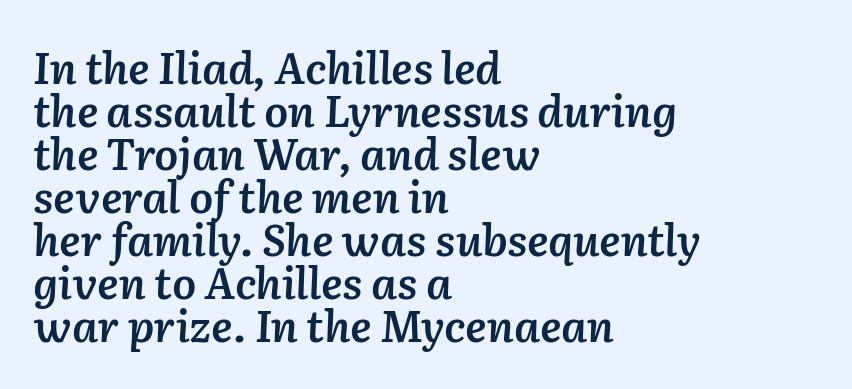
The image shows 43 px semibold type, italic (leaning right); set left-aligned, tight line spacing (1.0x), normal letter spacing, not underlined; low stroke contrast and a medium x-height.
